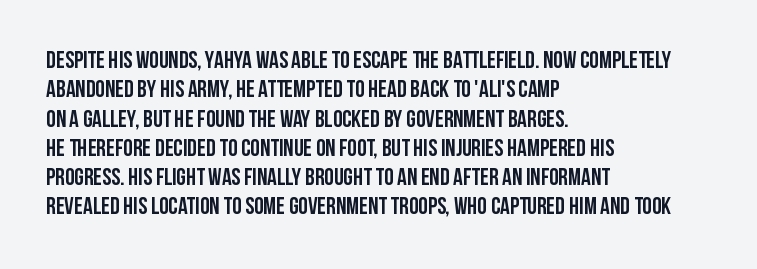
The image shows 24 px text type, upright; set left-aligned, line spacing 1.22x, normal letter spacing, not underlined.
